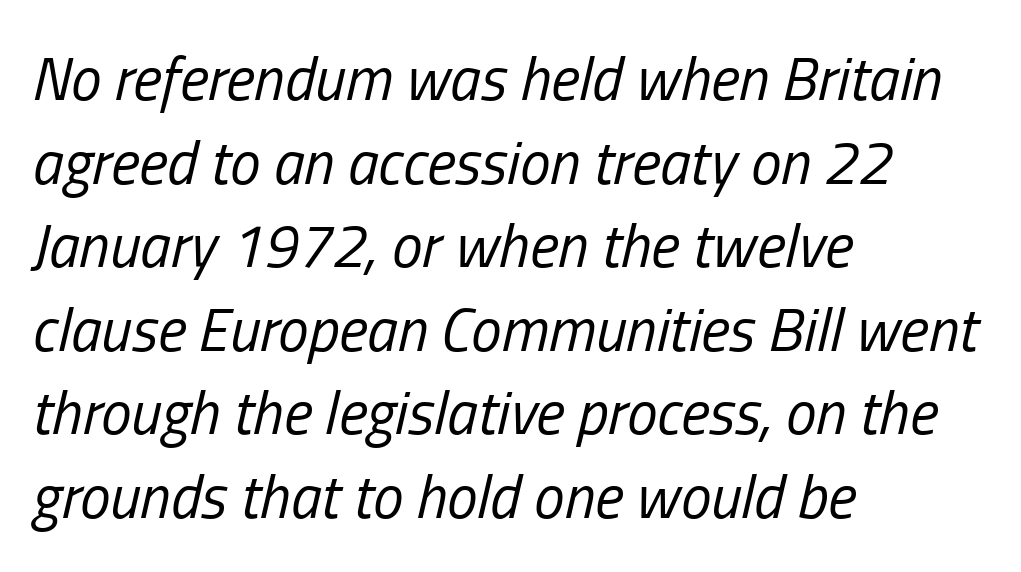
Q: Is the text bold? A: No.
Q: Is the text italic (slanted)? A: Yes, it leans right by about 13 degrees.
Q: Is the text underlined? A: No.
Q: How is the paragraph aligned? A: Left-aligned.
Q: Is the spacing between letters normal or unusually wide? A: Normal.
Q: Is the spacing between lines tight, normal or loose? A: Normal.
Q: Width (condensed, normal, or wide)? A: Condensed.
Q: Stroke contrast? A: Low.
Q: x-height? A: Medium.
Q: Monospaced? A: No.
